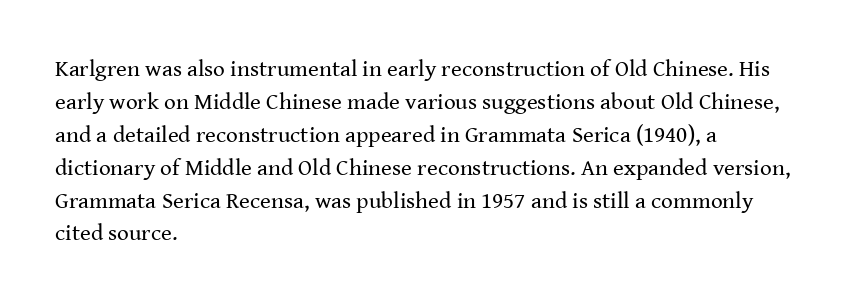
Honestly, the row spacing looks completely unremarkable. Caption: face not bold, strokes unweighted. Posture: vertical. This rendering features lettering with no underline. The setting favours the left margin, as ordinary paragraphs usually do.
